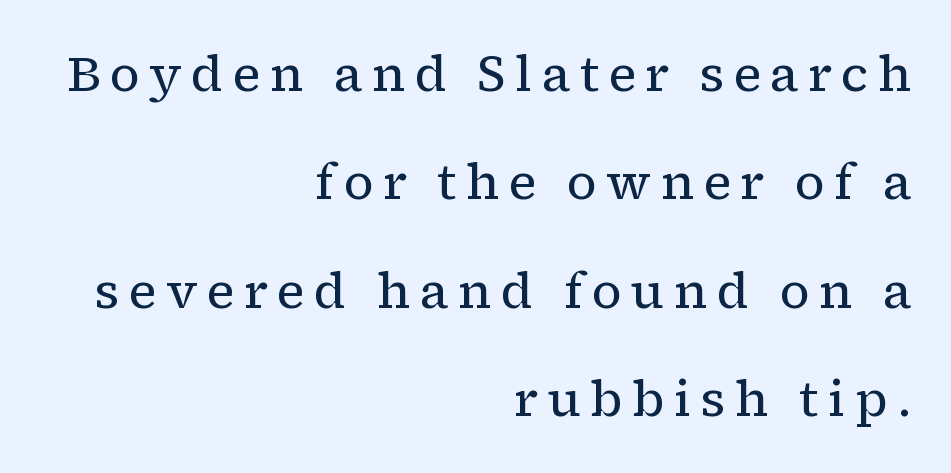
Q: Is the text bold? A: No.
Q: Is the text italic (slanted)? A: No, it is upright.
Q: Is the typeface a serif or a sans-serif typeface? A: Serif.
Q: Is the text underlined? A: No.
Q: How is the paragraph aligned? A: Right-aligned.
Q: Is the spacing between lines tight, normal or loose? A: Loose.
Q: Width (condensed, normal, or wide)? A: Normal.
Q: Stroke contrast? A: Low.
Q: x-height? A: Medium.
Q: Monospaced? A: No.
